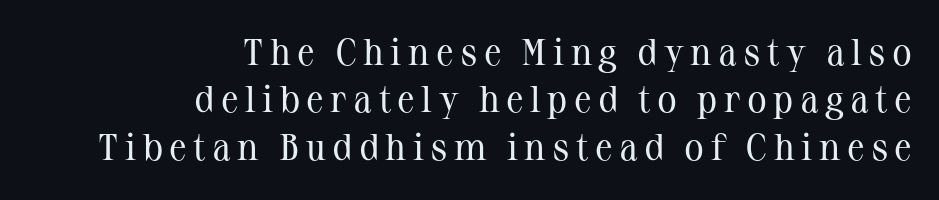
Q: Is the text bold? A: No.
Q: Is the text italic (slanted)? A: No, it is upright.
Q: Is the typeface a serif or a sans-serif typeface? A: Serif.
Q: Is the text underlined? A: No.
Q: How is the paragraph aligned? A: Right-aligned.
Q: Is the spacing between lines tight, normal or loose? A: Normal.
Q: Width (condensed, normal, or wide)? A: Normal.
Q: Stroke contrast? A: Medium.
Q: x-height? A: Medium.
Q: Monospaced? A: No.
